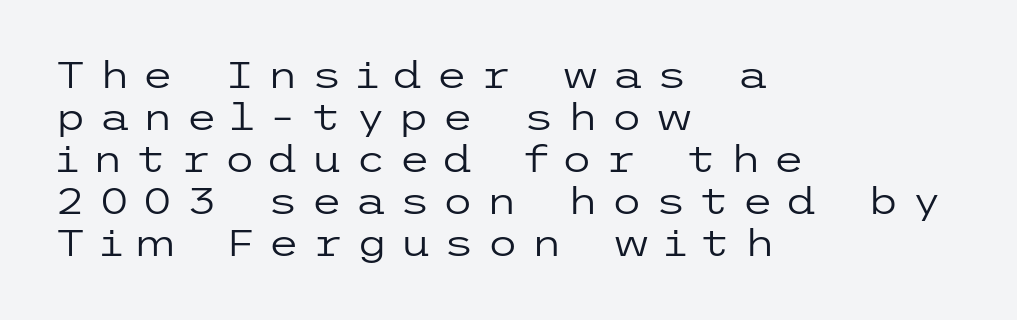
Q: Is the text bold? A: No.
Q: Is the text italic (slanted)? A: No, it is upright.
Q: Is the typeface a serif or a sans-serif typeface? A: Sans-serif.
Q: Is the text underlined? A: No.
Q: How is the paragraph aligned? A: Left-aligned.
Q: Is the spacing between letters normal or unusually wide? A: Unusually wide.
Q: Width (condensed, normal, or wide)? A: Wide.
Q: Stroke contrast? A: Low.
Q: x-height? A: Medium.
